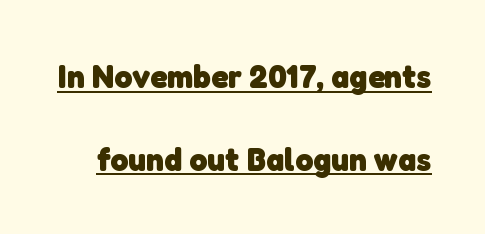
The image shows 34 px heavy sans-serif type; set loose line spacing (2.43x), normal letter spacing, underlined; low stroke contrast and a medium x-height.
